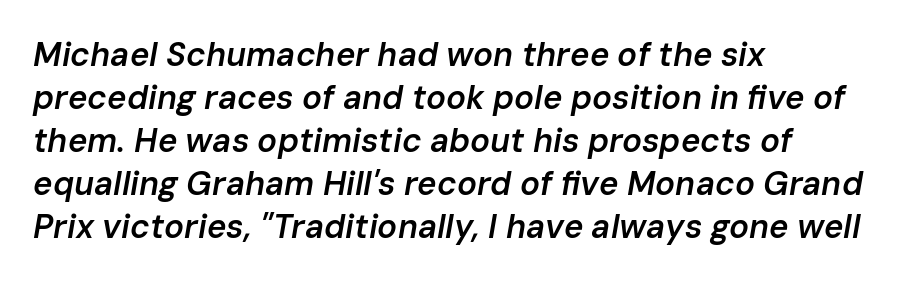
{"italic": "yes", "lean": "right", "slant_degrees": 10, "bold": "semi", "weight": "semibold", "width": "normal", "stroke_contrast": "low", "x_height": "medium", "monospaced": "no", "underline": "no", "align": "left", "line_spacing": "normal", "line_spacing_ratio": 1.3, "letter_spacing": "normal", "letter_spacing_em": 0.0, "glyph_px": 33}
